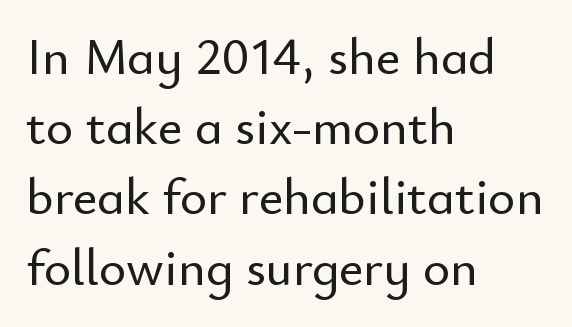
Q: Is the text italic (slanted)? A: No, it is upright.
Q: Is the typeface a serif or a sans-serif typeface? A: Sans-serif.
Q: Is the text underlined? A: No.
Q: How is the paragraph aligned? A: Left-aligned.
Q: Is the spacing between letters normal or unusually wide? A: Normal.
Q: Is the spacing between lines tight, normal or loose? A: Normal.
Q: Width (condensed, normal, or wide)? A: Normal.
Q: Stroke contrast? A: Low.
Q: x-height? A: Small.
Q: Monospaced? A: No.
